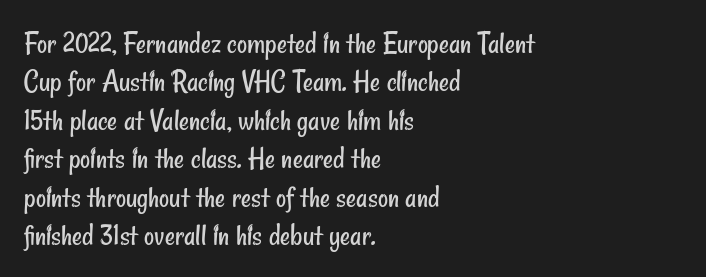
The image shows 31 px regular-weight, condensed sans-serif type; set left-aligned, line spacing 1.24x, normal letter spacing, not underlined; low stroke contrast and a small x-height.
